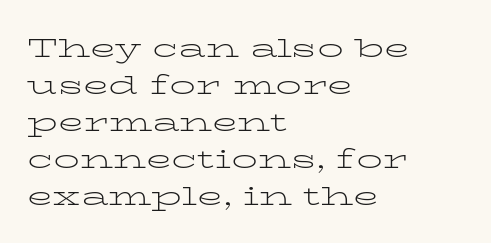
The image shows 26 px text type, upright; set left-aligned, normal line spacing (1.42x), normal letter spacing, not underlined.
